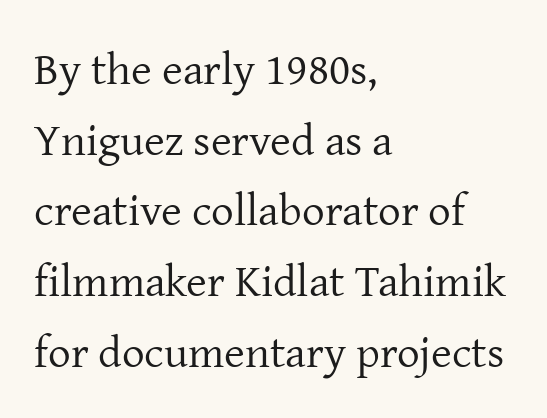
Q: Is the text bold? A: No.
Q: Is the text italic (slanted)? A: No, it is upright.
Q: Is the typeface a serif or a sans-serif typeface? A: Serif.
Q: Is the text underlined? A: No.
Q: How is the paragraph aligned? A: Left-aligned.
Q: Is the spacing between letters normal or unusually wide? A: Normal.
Q: Is the spacing between lines tight, normal or loose? A: Normal.
Q: Width (condensed, normal, or wide)? A: Normal.
Q: Stroke contrast? A: Low.
Q: x-height? A: Medium.
Q: Monospaced? A: No.
